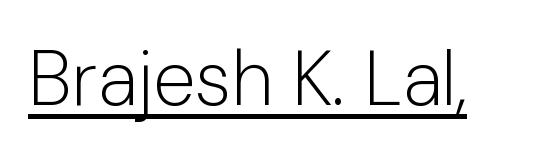
The image shows 77 px light sans-serif type, upright; set normal letter spacing, underlined; low stroke contrast and a medium x-height.
